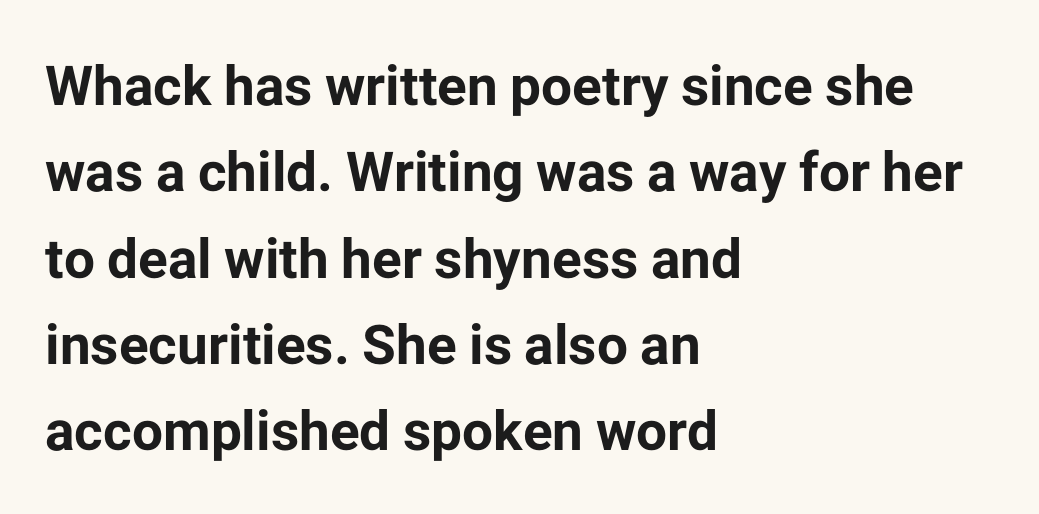
The image shows 55 px bold sans-serif type, upright; set left-aligned, normal line spacing (1.57x), normal letter spacing, not underlined; low stroke contrast and a medium x-height.
